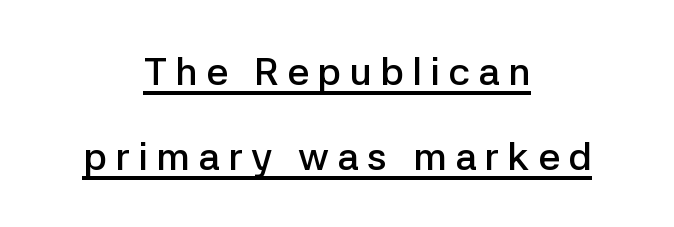
The image shows 39 px semibold sans-serif type, upright; set centered, loose line spacing (2.17x), unusually wide letter spacing (+0.21 em), underlined; low stroke contrast and a medium x-height.
